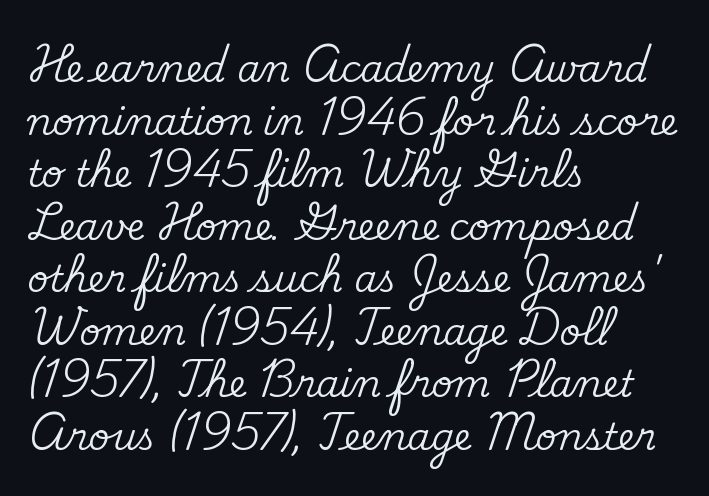
Q: Is the text italic (slanted)? A: Yes.
Q: Is the text underlined? A: No.
Q: How is the paragraph aligned? A: Left-aligned.
Q: Is the spacing between letters normal or unusually wide? A: Normal.
Q: Is the spacing between lines tight, normal or loose? A: Normal.
Q: Width (condensed, normal, or wide)? A: Normal.
Q: Stroke contrast? A: Medium.
Q: x-height? A: Small.
Q: Monospaced? A: No.
